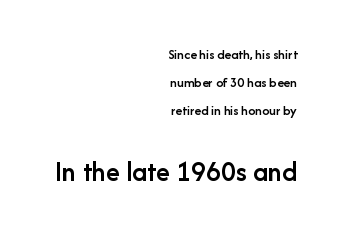
Q: Is the text bold? A: Semi-bold.
Q: Is the text italic (slanted)? A: No, it is upright.
Q: Is the typeface a serif or a sans-serif typeface? A: Sans-serif.
Q: Is the text underlined? A: No.
Q: How is the paragraph aligned? A: Right-aligned.
Q: Is the spacing between letters normal or unusually wide? A: Normal.
Q: Is the spacing between lines tight, normal or loose? A: Loose.
Q: Which block of text is set in a larger size, the first (top) or the second (bottom)? A: The second (bottom) one.
Q: Width (condensed, normal, or wide)? A: Normal.
Q: Stroke contrast? A: Low.
Q: x-height? A: Medium.
Q: Monospaced? A: No.
